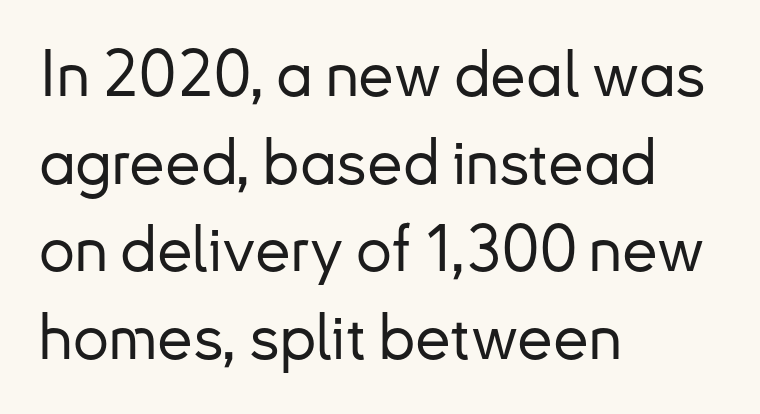
The image shows 64 px sans-serif type, upright; set left-aligned, normal line spacing (1.37x), normal letter spacing, not underlined; low stroke contrast and a small x-height.
